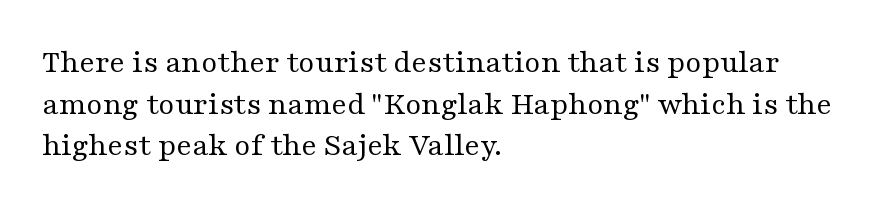
{"serif": "yes", "italic": "no", "bold": "no", "weight": "regular", "width": "wide", "stroke_contrast": "medium", "x_height": "medium", "monospaced": "no", "underline": "no", "align": "left", "line_spacing": "normal", "line_spacing_ratio": 1.26, "letter_spacing": "normal", "letter_spacing_em": 0.0, "glyph_px": 33}
